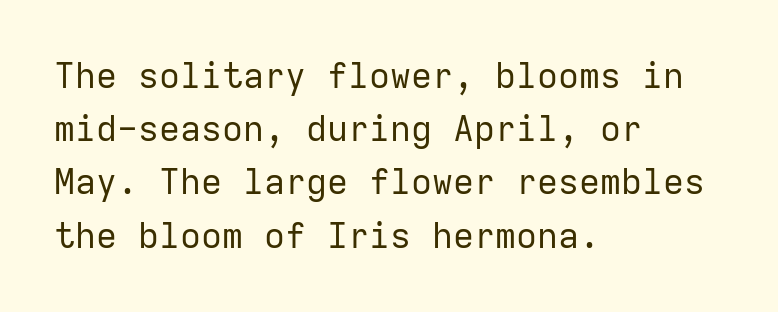
The lines are quadded left. Fixed-width glyphs throughout — classic coding-font behaviour. A bare baseline throughout the passage. Unbolded letterforms with no extra heft.
